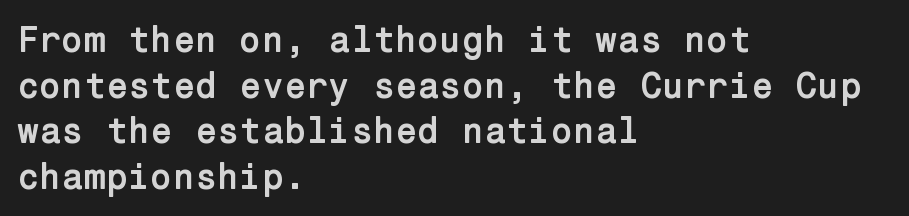
{"serif": "no", "italic": "no", "bold": "yes", "weight": "semibold", "width": "normal", "stroke_contrast": "low", "x_height": "medium", "underline": "no", "align": "left", "line_spacing": "normal", "line_spacing_ratio": 1.27, "letter_spacing": "normal", "letter_spacing_em": 0.0, "glyph_px": 36}
